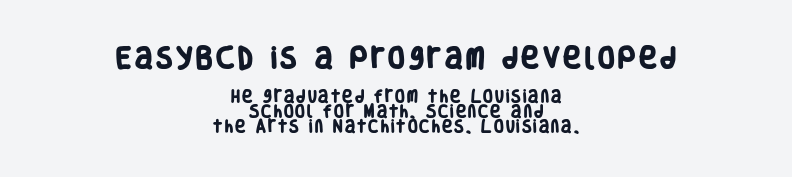
The letters in the upper block stand taller than those in the block below. Beneath every word, the page is bare. Compared with an ordinary text face, these strokes are far heavier — a full bold. Does the leading feel generous? Not at all — it's pinched. These lines stack symmetrically, like a column narrowing and widening about its center.
